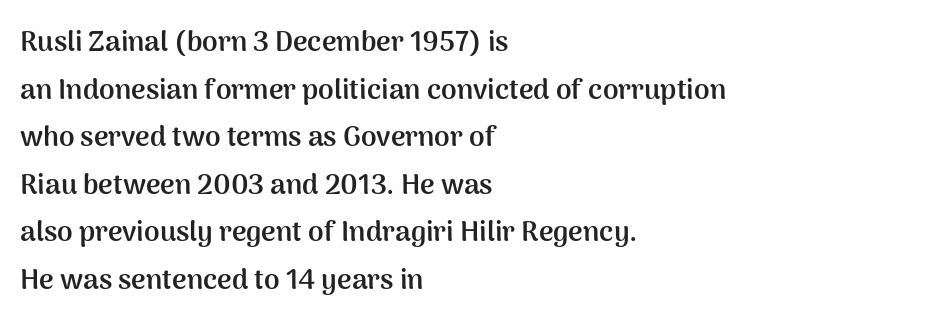
Q: Is the text bold? A: Yes.
Q: Is the text italic (slanted)? A: No, it is upright.
Q: Is the typeface a serif or a sans-serif typeface? A: Sans-serif.
Q: Is the text underlined? A: No.
Q: How is the paragraph aligned? A: Left-aligned.
Q: Is the spacing between letters normal or unusually wide? A: Normal.
Q: Is the spacing between lines tight, normal or loose? A: Normal.
Q: Width (condensed, normal, or wide)? A: Normal.
Q: Stroke contrast? A: Medium.
Q: x-height? A: Medium.
Q: Monospaced? A: No.
